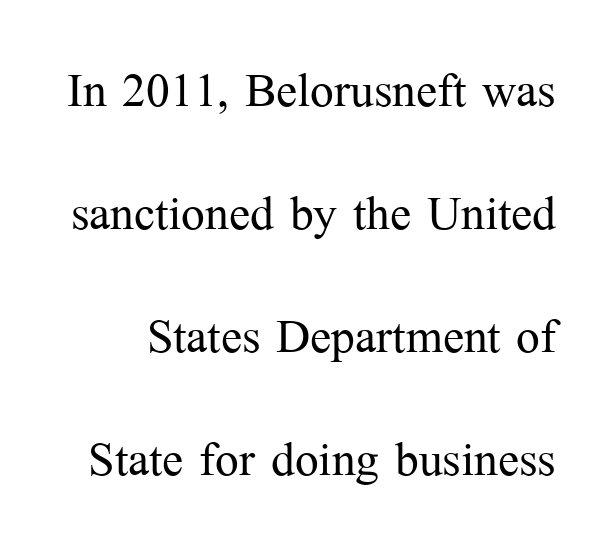
You can tell it's not italic because the verticals are truly vertical. The baseline area is clear. Successive baselines arrive slowly, with a big drop between each. The rendering keeps characters at their native spacing. Here the designer chose a conventional face with non-uniform glyph widths.
